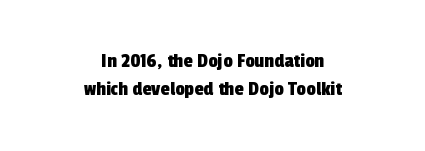
Horizontal alignment here is central, giving a formal, balanced look. In terms of letterspacing, this is plain default setting. Honestly, the row spacing looks completely unremarkable. Plain, unruled lines of type.
